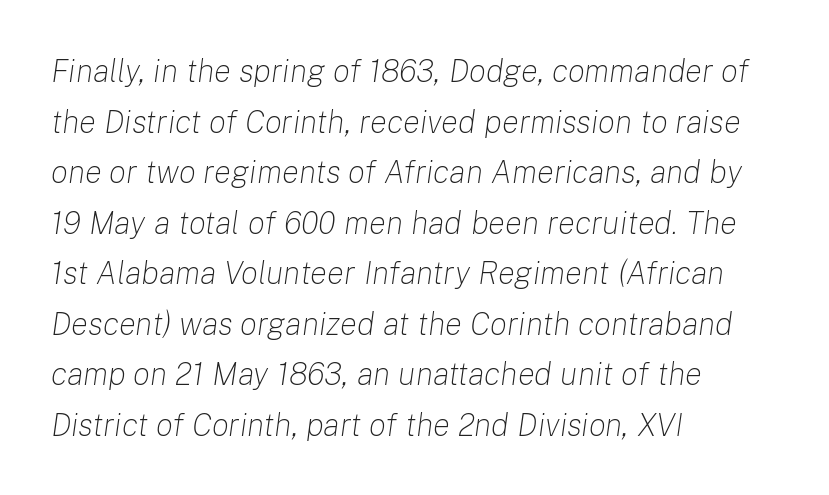
Looking at the ascenders, they clearly lean. Ink coverage per letter is moderate at most. In CSS terms this would be text-align: left. Observe the ordinary spacing: letters are neighbours, not strangers.
